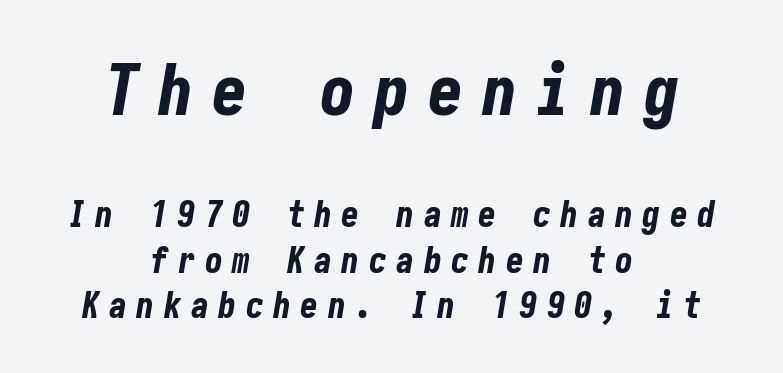
Q: Is the text bold? A: Yes.
Q: Is the text italic (slanted)? A: Yes, it leans right by about 10 degrees.
Q: Is the text underlined? A: No.
Q: How is the paragraph aligned? A: Centered.
Q: Is the spacing between letters normal or unusually wide? A: Unusually wide.
Q: Is the spacing between lines tight, normal or loose? A: Normal.
Q: Which block of text is set in a larger size, the first (top) or the second (bottom)? A: The first (top) one.
Q: Width (condensed, normal, or wide)? A: Condensed.
Q: Stroke contrast? A: Low.
Q: x-height? A: Medium.
